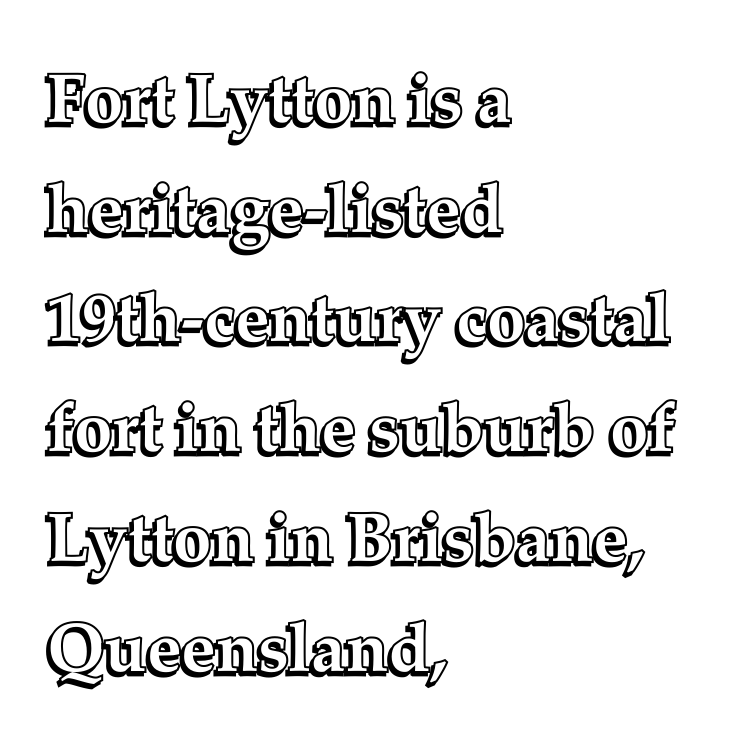
{"italic": "no", "width": "normal", "x_height": "medium", "monospaced": "no", "underline": "no", "align": "left", "line_spacing": "normal", "line_spacing_ratio": 1.59, "letter_spacing": "normal", "letter_spacing_em": 0.0, "glyph_px": 69}
